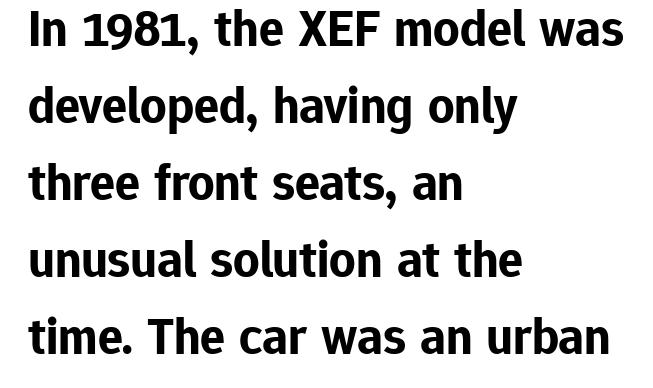
{"serif": "no", "italic": "no", "bold": "yes", "weight": "bold", "width": "normal", "stroke_contrast": "low", "x_height": "medium", "monospaced": "no", "underline": "no", "align": "left", "line_spacing": "normal", "line_spacing_ratio": 1.48, "letter_spacing": "normal", "letter_spacing_em": 0.0, "glyph_px": 52}
